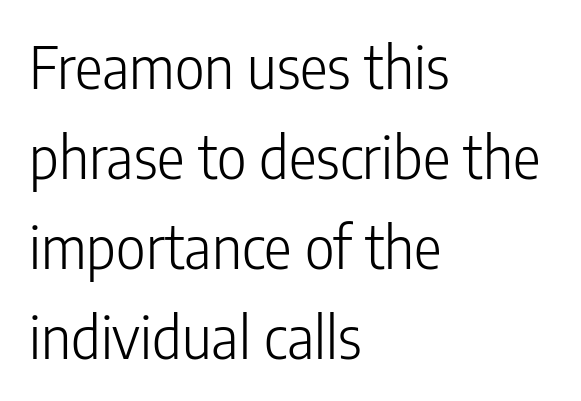
Q: Is the text bold? A: No.
Q: Is the text italic (slanted)? A: No, it is upright.
Q: Is the typeface a serif or a sans-serif typeface? A: Sans-serif.
Q: Is the text underlined? A: No.
Q: How is the paragraph aligned? A: Left-aligned.
Q: Is the spacing between letters normal or unusually wide? A: Normal.
Q: Is the spacing between lines tight, normal or loose? A: Normal.
Q: Width (condensed, normal, or wide)? A: Condensed.
Q: Stroke contrast? A: Low.
Q: x-height? A: Medium.
Q: Monospaced? A: No.
